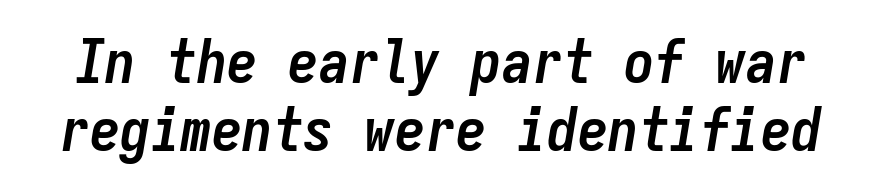
{"italic": "yes", "lean": "right", "slant_degrees": 9, "bold": "yes", "weight": "semibold", "width": "condensed", "stroke_contrast": "low", "x_height": "medium", "monospaced": "yes", "underline": "no", "line_spacing": "tight", "line_spacing_ratio": 1.11, "letter_spacing": "normal", "letter_spacing_em": 0.0, "glyph_px": 61}
